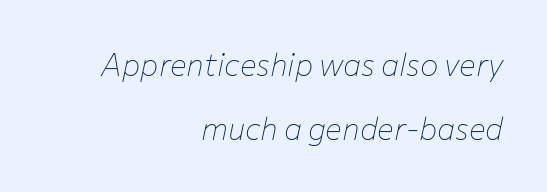
The image shows 31 px thin type, italic (leaning right); set right-aligned, loose line spacing (2.08x), normal letter spacing, not underlined; low stroke contrast and a medium x-height.
